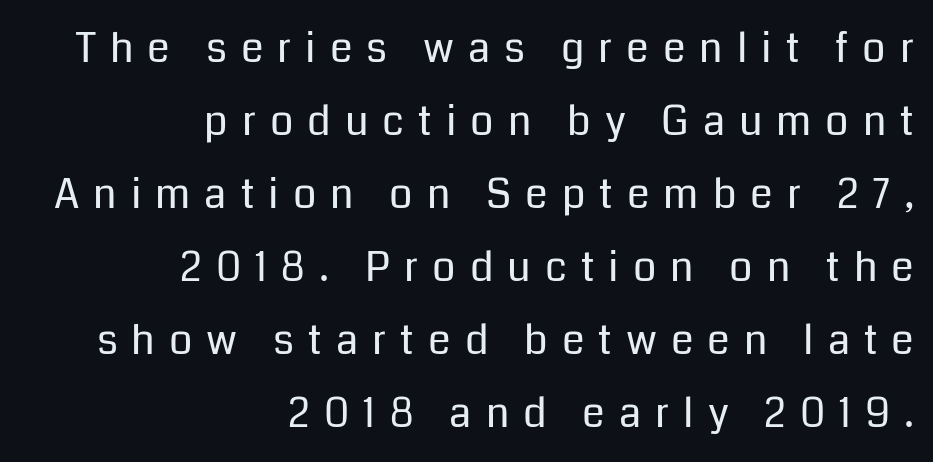
A typesetter would call this heavily tracked-out type. This is the regular roman posture of the typeface. The paragraph shown leans on its right margin. The characters are drawn with everyday or finer stroke widths. No feet cap the strokes, marking this as sans-serif type. Proportional: the letters do not fall into vertical columns.
